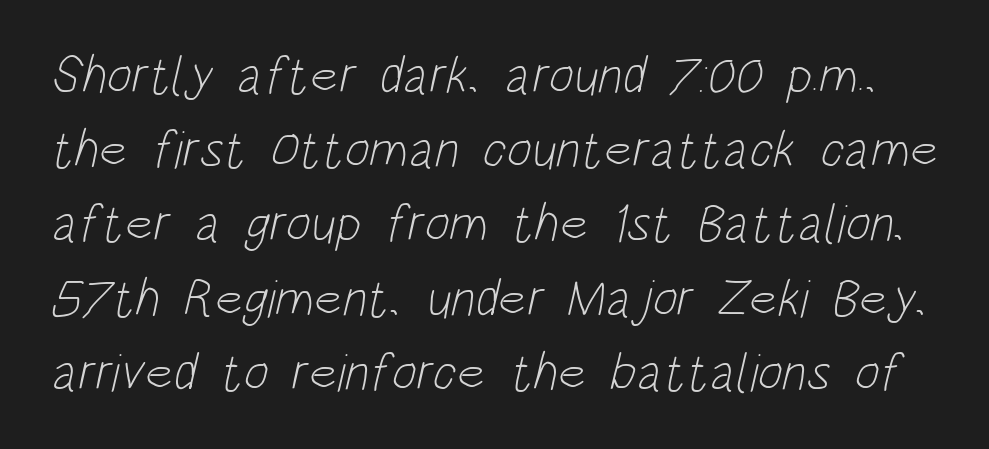
Q: Is the text bold? A: No.
Q: Is the typeface a serif or a sans-serif typeface? A: Sans-serif.
Q: Is the text underlined? A: No.
Q: Is the spacing between letters normal or unusually wide? A: Normal.
Q: Is the spacing between lines tight, normal or loose? A: Normal.
Q: Width (condensed, normal, or wide)? A: Condensed.
Q: Stroke contrast? A: Low.
Q: x-height? A: Large.
Q: Monospaced? A: No.
